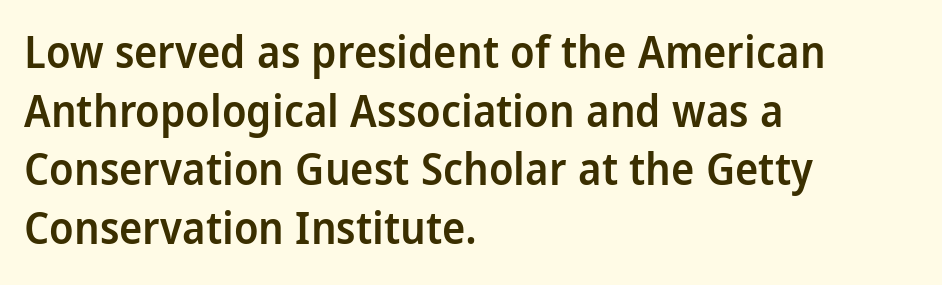
This sample keeps an unexceptional amount of space between lines. Inter-character spacing is left at the font's built-in metrics. Unmarked baselines from the first word to the last. What weight is shown? A semibold, between regular and bold. Here the designer chose a conventional face with non-uniform glyph widths. Does the type have serifs? No, each stem ends abruptly.
